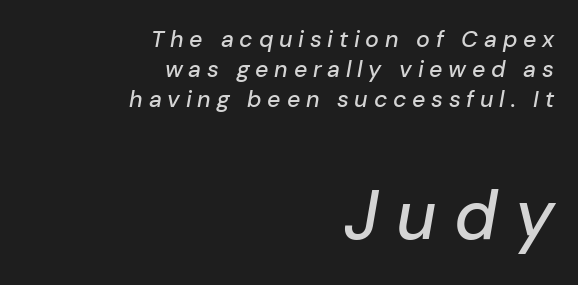
Whoever set this chose a conventional vertical rhythm. The string is rendered with underlining switched off. Of the two passages, the one underneath uses the larger point size. Character widths vary here, with narrow letters taking less room than wide ones. Is the type slanted? Yes — the strokes lean at a clear angle. Line endings align vertically; line beginnings do not.
